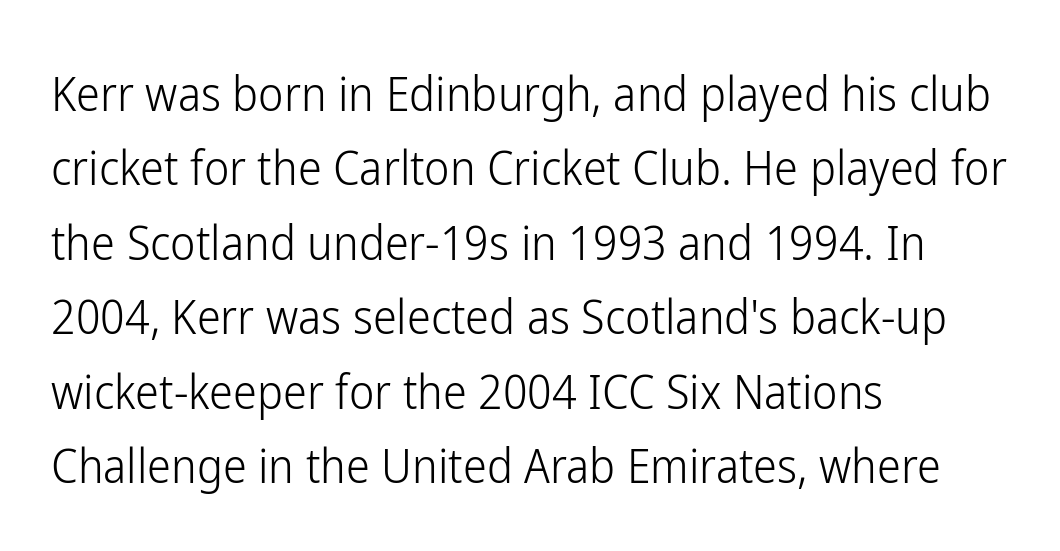
The image shows 48 px light, condensed sans-serif type, upright; set left-aligned, normal line spacing (1.55x), normal letter spacing, not underlined; low stroke contrast and a medium x-height.
